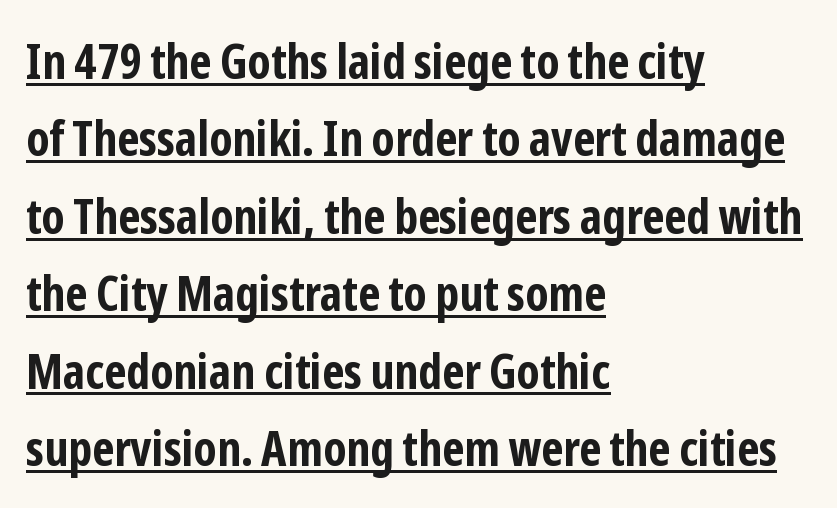
{"serif": "no", "italic": "no", "bold": "yes", "weight": "bold", "width": "condensed", "stroke_contrast": "low", "x_height": "medium", "monospaced": "no", "underline": "yes", "align": "left", "line_spacing": "normal", "line_spacing_ratio": 1.58, "letter_spacing": "normal", "letter_spacing_em": 0.0, "glyph_px": 49}
